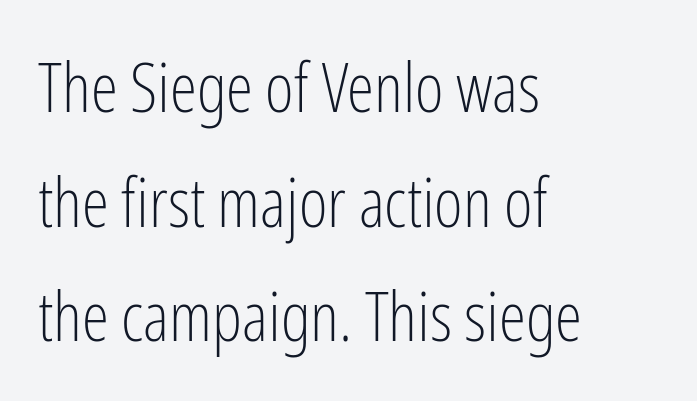
{"serif": "no", "italic": "no", "bold": "no", "weight": "light", "width": "condensed", "stroke_contrast": "low", "x_height": "medium", "monospaced": "no", "underline": "no", "align": "left", "line_spacing": "normal", "line_spacing_ratio": 1.66, "letter_spacing": "normal", "letter_spacing_em": 0.0, "glyph_px": 69}
